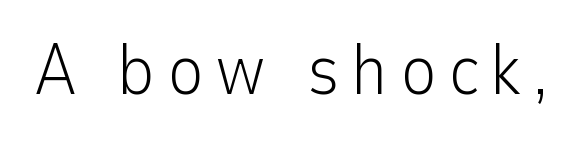
{"serif": "no", "italic": "no", "bold": "no", "weight": "light", "width": "normal", "stroke_contrast": "low", "x_height": "medium", "monospaced": "no", "underline": "no", "glyph_px": 71}
